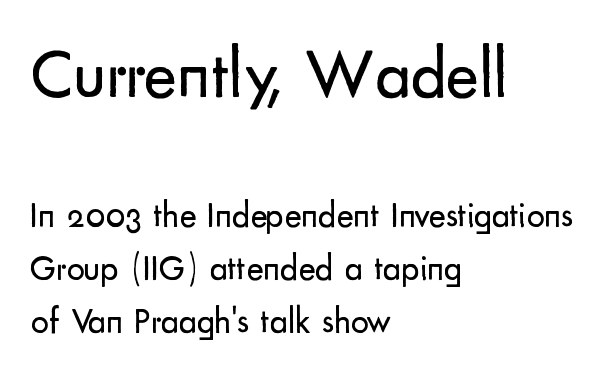
{"serif": "no", "italic": "no", "bold": "no", "weight": "regular", "width": "normal", "stroke_contrast": "low", "x_height": "small", "monospaced": "no", "underline": "no", "align": "left", "line_spacing": "normal", "line_spacing_ratio": 1.48, "letter_spacing": "normal", "letter_spacing_em": 0.0, "larger_block": "first", "size_ratio": 1.97, "glyph_px": 71}
